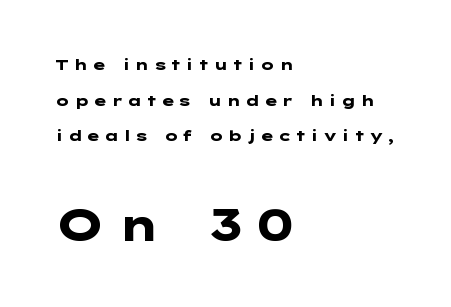
The image shows 44 px heavy, wide sans-serif type, upright; set left-aligned, loose line spacing (2.37x), unusually wide letter spacing (+0.24 em), not underlined; the second (bottom) block is 2.93x larger; low stroke contrast and a medium x-height.
